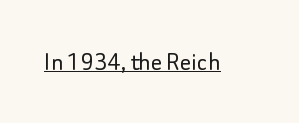
The specimen includes a rule beneath the text block's lines. The letters sit at their default tracking, neither squeezed nor spread. Weight: regular or lighter. A sans-serif font was chosen for this passage.
